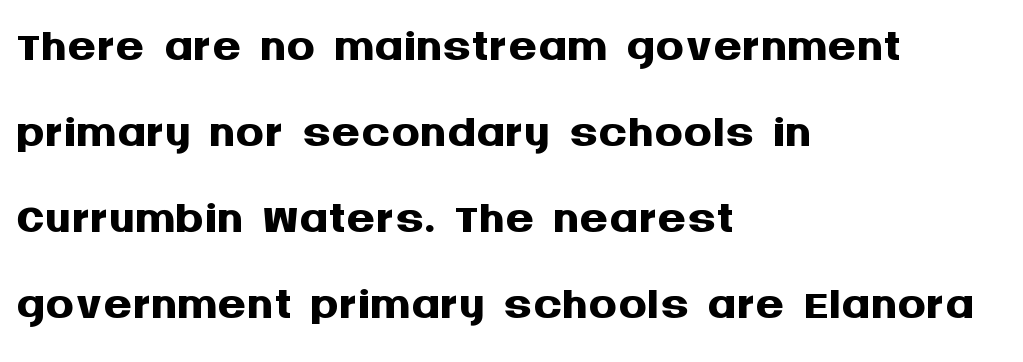
The image shows 71 px semibold sans-serif type, upright; set left-aligned, line spacing 1.21x, normal letter spacing, not underlined; medium stroke contrast and a large x-height.
